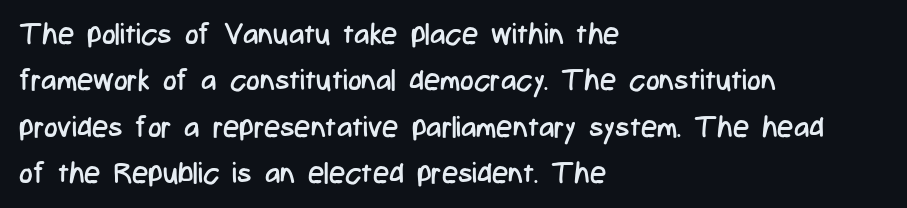
{"serif": "no", "italic": "no", "bold": "no", "weight": "regular", "width": "condensed", "stroke_contrast": "low", "x_height": "medium", "monospaced": "no", "underline": "no", "align": "left", "line_spacing": "normal", "line_spacing_ratio": 1.6, "letter_spacing": "normal", "letter_spacing_em": 0.0, "glyph_px": 29}
